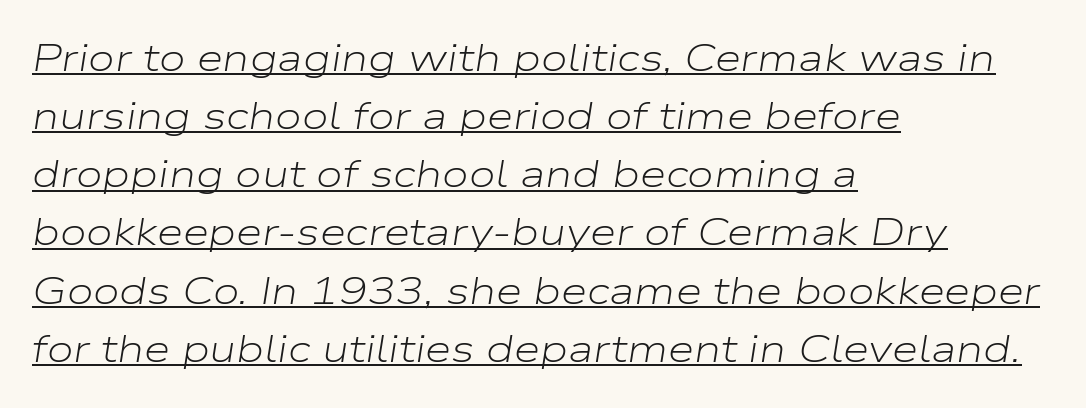
{"italic": "yes", "lean": "right", "slant_degrees": 9, "bold": "no", "weight": "light", "width": "wide", "stroke_contrast": "low", "x_height": "medium", "monospaced": "no", "underline": "yes", "align": "left", "line_spacing": "normal", "line_spacing_ratio": 1.53, "letter_spacing": "normal", "letter_spacing_em": 0.0, "glyph_px": 38}
